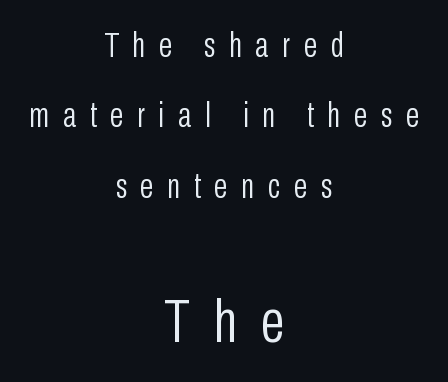
The image shows 62 px light, condensed sans-serif type, upright; set centered, loose line spacing (2.01x), unusually wide letter spacing (+0.39 em), not underlined; the second (bottom) block is 1.77x larger; low stroke contrast and a medium x-height.
